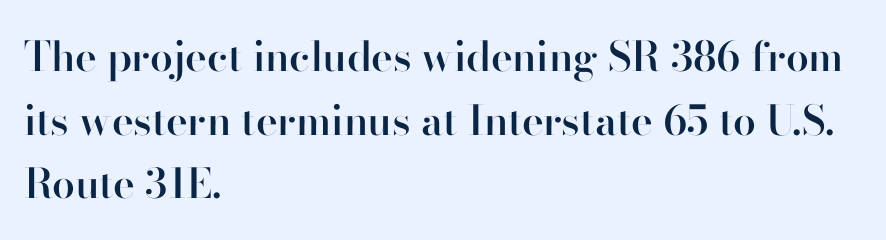
The image shows 41 px semibold sans-serif type, upright; set left-aligned, normal line spacing (1.55x), normal letter spacing, not underlined; high stroke contrast and a small x-height.
